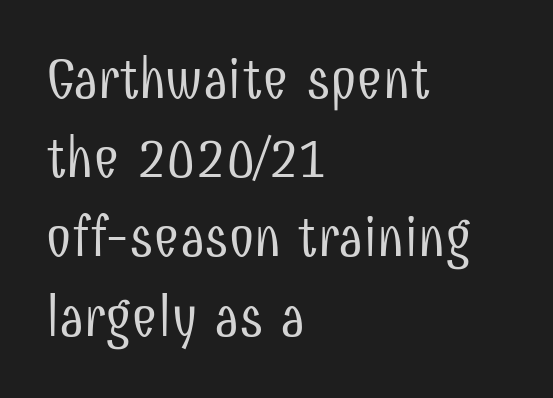
The image shows 57 px light, condensed sans-serif type, upright; set left-aligned, normal line spacing (1.39x), normal letter spacing, not underlined; low stroke contrast and a medium x-height.
